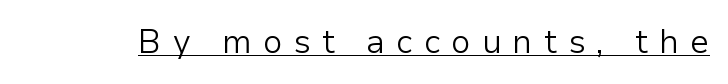
Q: Is the text bold? A: No.
Q: Is the text italic (slanted)? A: No, it is upright.
Q: Is the typeface a serif or a sans-serif typeface? A: Sans-serif.
Q: Is the text underlined? A: Yes.
Q: Is the spacing between letters normal or unusually wide? A: Unusually wide.
Q: Width (condensed, normal, or wide)? A: Normal.
Q: Stroke contrast? A: Low.
Q: x-height? A: Medium.
Q: Monospaced? A: No.
